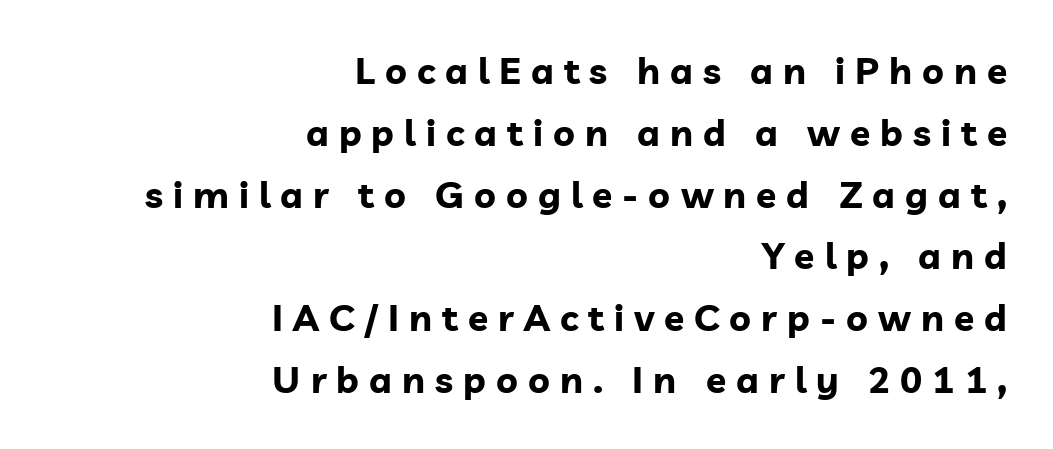
Q: Is the text bold? A: Yes.
Q: Is the text italic (slanted)? A: No, it is upright.
Q: Is the typeface a serif or a sans-serif typeface? A: Sans-serif.
Q: Is the text underlined? A: No.
Q: How is the paragraph aligned? A: Right-aligned.
Q: Is the spacing between letters normal or unusually wide? A: Unusually wide.
Q: Is the spacing between lines tight, normal or loose? A: Normal.
Q: Width (condensed, normal, or wide)? A: Normal.
Q: Stroke contrast? A: Low.
Q: x-height? A: Medium.
Q: Monospaced? A: No.
